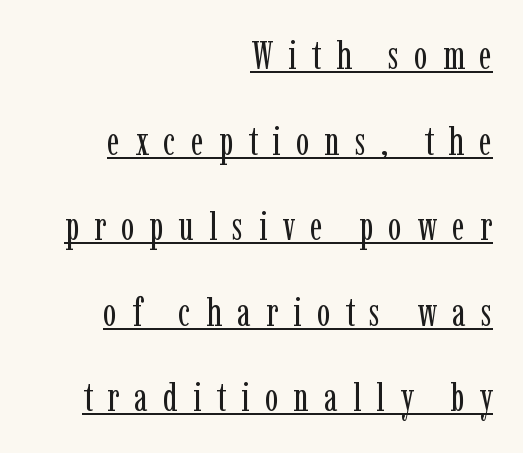
Q: Is the text bold? A: No.
Q: Is the text italic (slanted)? A: No, it is upright.
Q: Is the typeface a serif or a sans-serif typeface? A: Serif.
Q: Is the text underlined? A: Yes.
Q: How is the paragraph aligned? A: Right-aligned.
Q: Is the spacing between letters normal or unusually wide? A: Unusually wide.
Q: Is the spacing between lines tight, normal or loose? A: Loose.
Q: Width (condensed, normal, or wide)? A: Condensed.
Q: Stroke contrast? A: Low.
Q: x-height? A: Medium.
Q: Monospaced? A: No.
